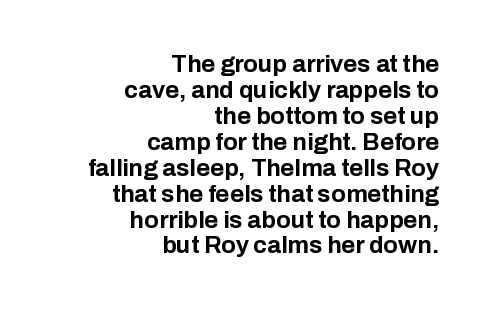
Check the space under the baseline: it is left empty. Alignment: flush right. Bold? Absolutely — the strokes are thick and heavy. Summary of vertical rhythm: compact, with narrow interline spacing. Each word holds together tightly as a unit, with standard inter-letter gaps. Does the lettering tilt? It doesn't — this is upright.
